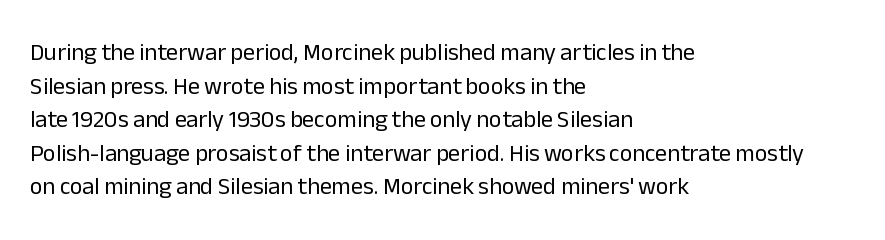
{"italic": "no", "bold": "no", "underline": "no", "align": "left", "line_spacing": "normal", "line_spacing_ratio": 1.4, "letter_spacing": "normal", "letter_spacing_em": 0.0, "glyph_px": 24}
